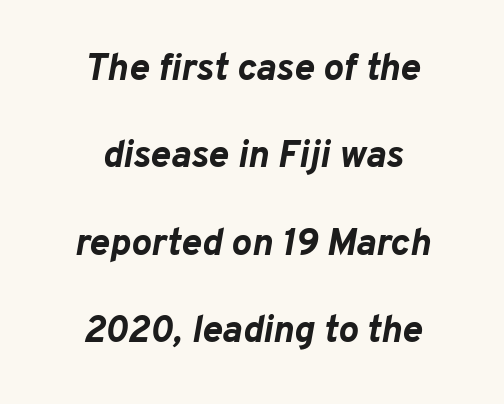
The image shows 38 px bold type, italic (leaning right); set centered, loose line spacing (2.3x), normal letter spacing, not underlined; low stroke contrast and a medium x-height.
